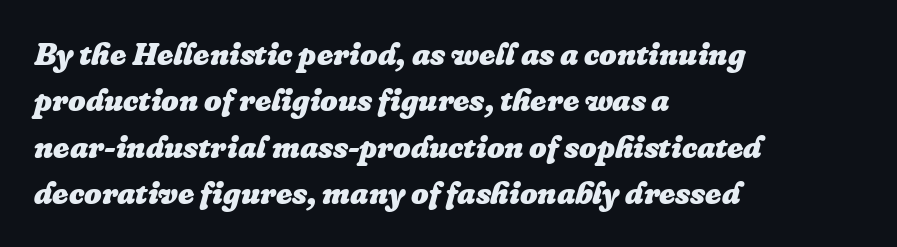
The paragraph has a hard left edge and a soft right edge. The strip under each line holds only bare page. These lines were composed using italics. In terms of weight, the rendering is a true, heavy bold. What stands out about the letter spacing? Nothing — it is the standard amount. Vertically, the passage feels balanced, rows spaced as you'd expect.
